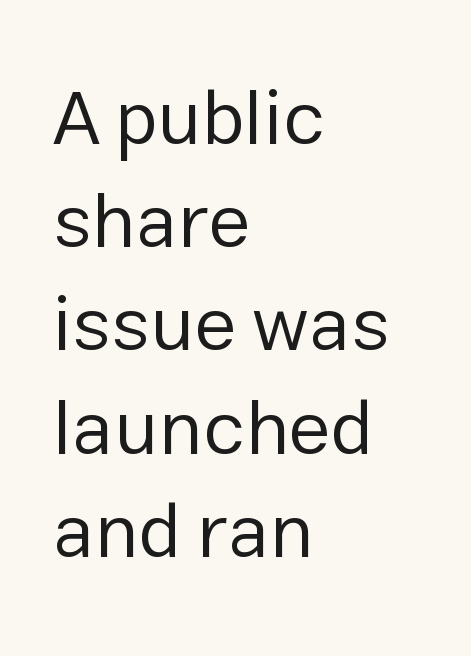
All the whitespace from short lines collects on the right. The rendering uses natural spacing where letterforms have individual widths. The passage shown is typeset with a sans-serif family. Baseline-to-baseline distance is the conventional proportion of letter height. If you drew a line through each stem, it would be perfectly vertical.
